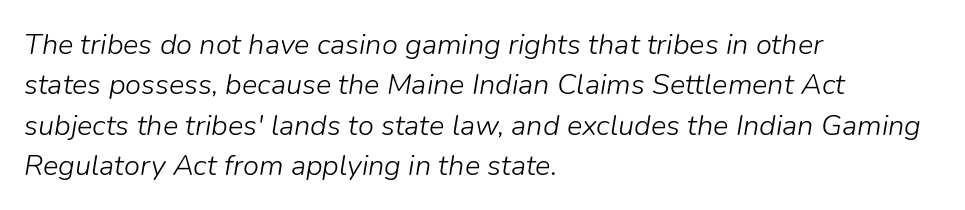
The image shows 29 px light type, italic (leaning right); set left-aligned, normal line spacing (1.39x), normal letter spacing, not underlined; low stroke contrast and a medium x-height.
